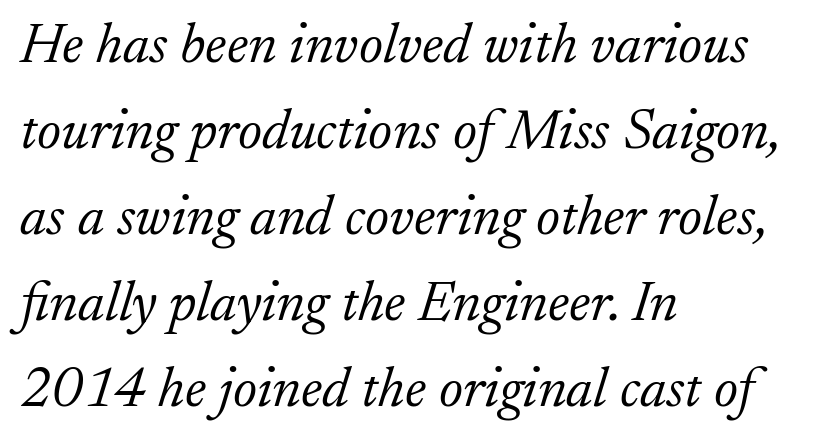
The image shows 57 px light serif type, italic (leaning right); set left-aligned, normal line spacing (1.51x), normal letter spacing, not underlined; low stroke contrast and a small x-height.
